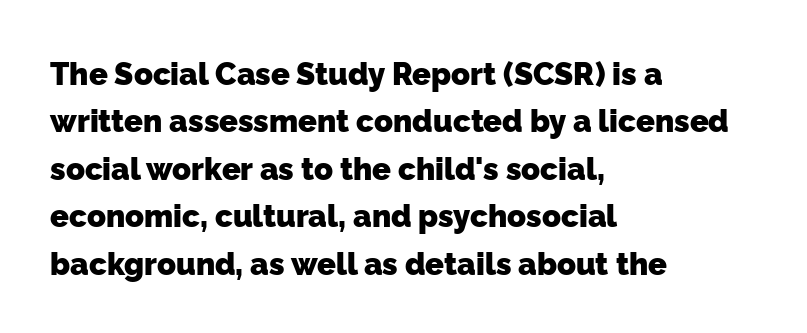
Q: Is the text bold? A: Yes.
Q: Is the typeface a serif or a sans-serif typeface? A: Sans-serif.
Q: Is the text underlined? A: No.
Q: How is the paragraph aligned? A: Left-aligned.
Q: Is the spacing between letters normal or unusually wide? A: Normal.
Q: Is the spacing between lines tight, normal or loose? A: Normal.
Q: Width (condensed, normal, or wide)? A: Normal.
Q: Stroke contrast? A: Low.
Q: x-height? A: Medium.
Q: Monospaced? A: No.
